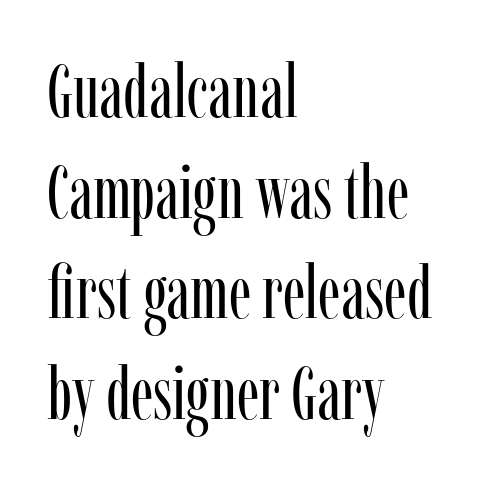
The image shows 73 px regular-weight, condensed serif type, upright; set left-aligned, normal line spacing (1.38x), normal letter spacing, not underlined; low stroke contrast and a medium x-height.
